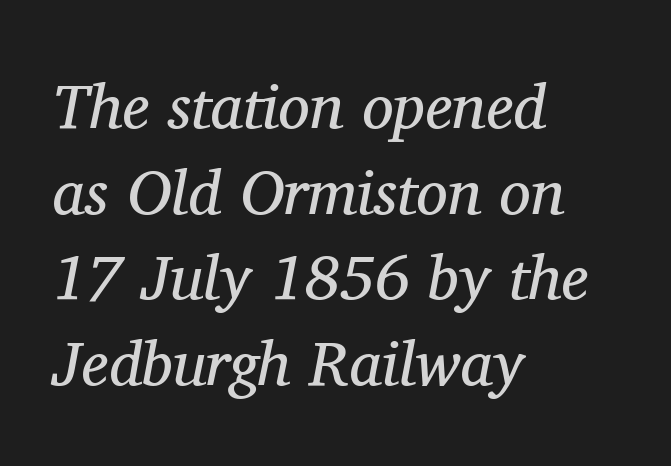
The image shows 63 px regular-weight serif type, italic (leaning right); set left-aligned, normal line spacing (1.36x), normal letter spacing, not underlined; medium stroke contrast and a medium x-height.
